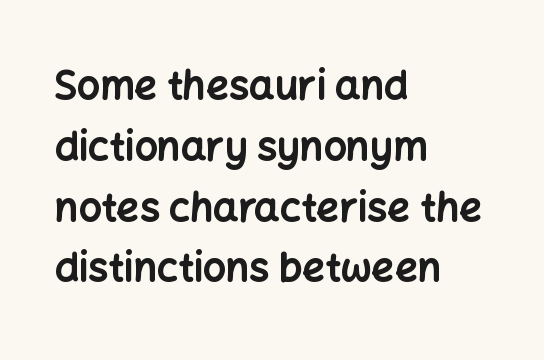
Q: Is the text bold? A: Yes.
Q: Is the text italic (slanted)? A: No, it is upright.
Q: Is the typeface a serif or a sans-serif typeface? A: Sans-serif.
Q: Is the text underlined? A: No.
Q: How is the paragraph aligned? A: Left-aligned.
Q: Is the spacing between letters normal or unusually wide? A: Normal.
Q: Is the spacing between lines tight, normal or loose? A: Normal.
Q: Width (condensed, normal, or wide)? A: Normal.
Q: Stroke contrast? A: Low.
Q: x-height? A: Medium.
Q: Monospaced? A: No.
